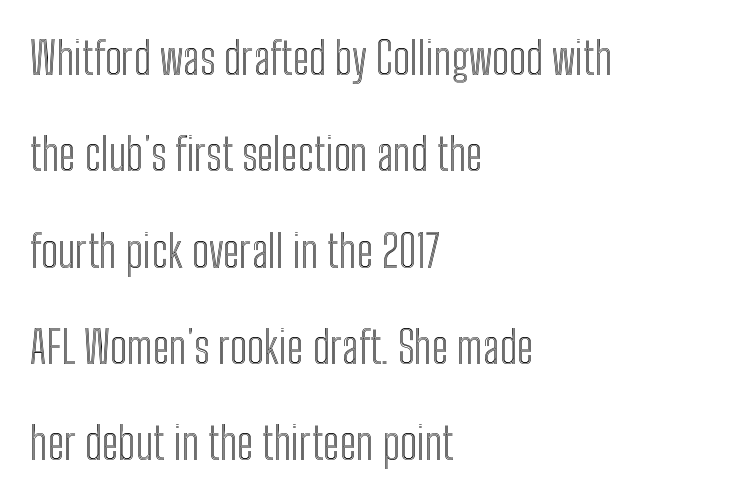
Q: Is the text italic (slanted)? A: No, it is upright.
Q: Is the text underlined? A: No.
Q: How is the paragraph aligned? A: Left-aligned.
Q: Is the spacing between letters normal or unusually wide? A: Normal.
Q: Is the spacing between lines tight, normal or loose? A: Loose.
Q: Width (condensed, normal, or wide)? A: Condensed.
Q: x-height? A: Medium.
Q: Monospaced? A: No.
